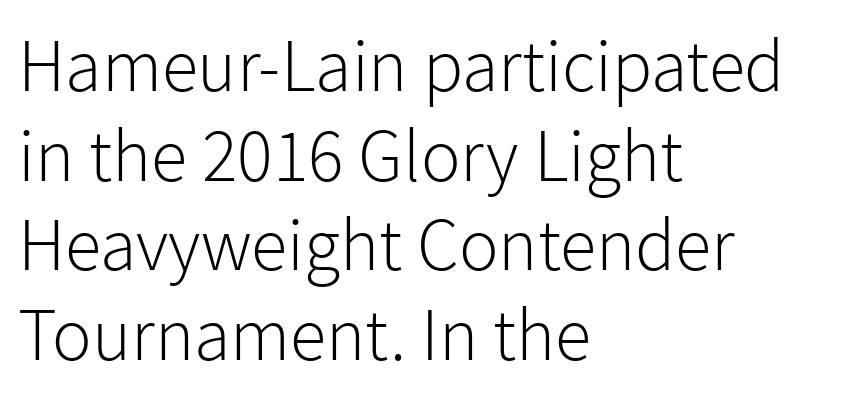
The image shows 74 px light sans-serif type, upright; set left-aligned, line spacing 1.21x, normal letter spacing, not underlined; low stroke contrast and a medium x-height.
